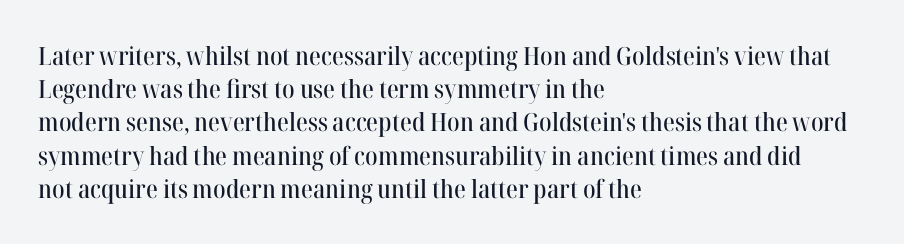
Q: Is the text italic (slanted)? A: No, it is upright.
Q: Is the text underlined? A: No.
Q: How is the paragraph aligned? A: Left-aligned.
Q: Is the spacing between letters normal or unusually wide? A: Normal.
Q: Is the spacing between lines tight, normal or loose? A: Normal.
